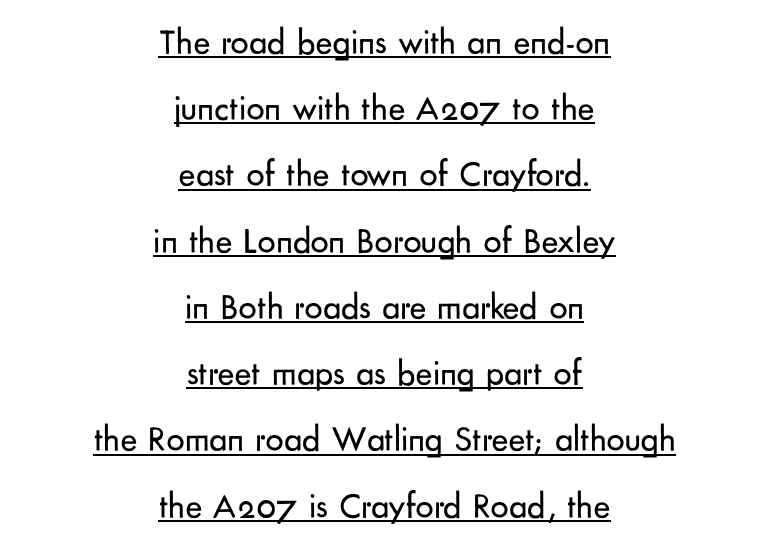
{"serif": "no", "italic": "no", "bold": "no", "weight": "regular", "width": "normal", "stroke_contrast": "low", "x_height": "small", "monospaced": "no", "underline": "yes", "align": "center", "line_spacing_ratio": 1.84, "letter_spacing": "normal", "letter_spacing_em": 0.0, "glyph_px": 36}
